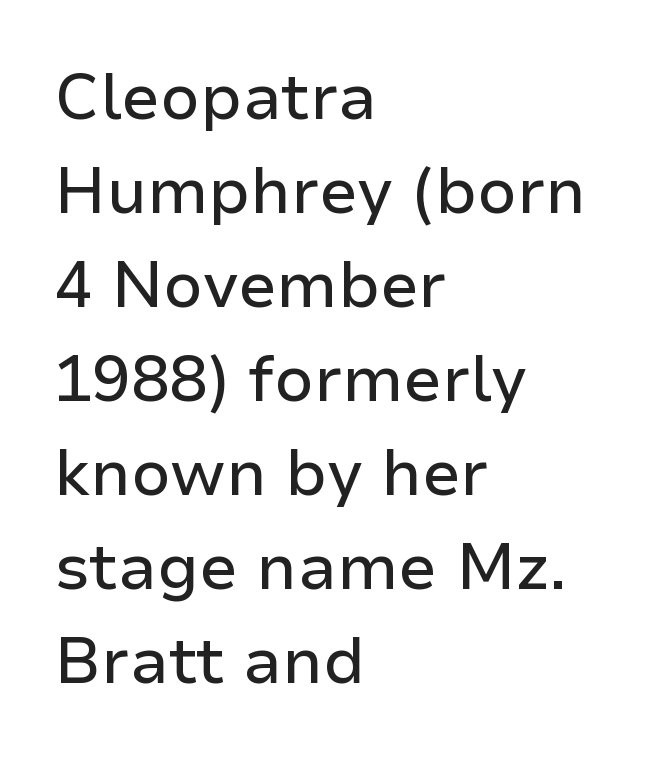
These lines stack with their left ends in a neat column. The typography opts for an upright posture over an oblique one. The typeface chosen for these lines omits serifs. The block of text has a typical density, with ordinary space between rows. Decoration check: the copy has no underline.
